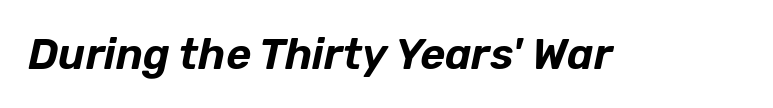
{"italic": "yes", "lean": "right", "slant_degrees": 12, "width": "normal", "stroke_contrast": "low", "x_height": "medium", "monospaced": "no", "underline": "no", "letter_spacing": "normal", "letter_spacing_em": 0.0, "glyph_px": 43}
